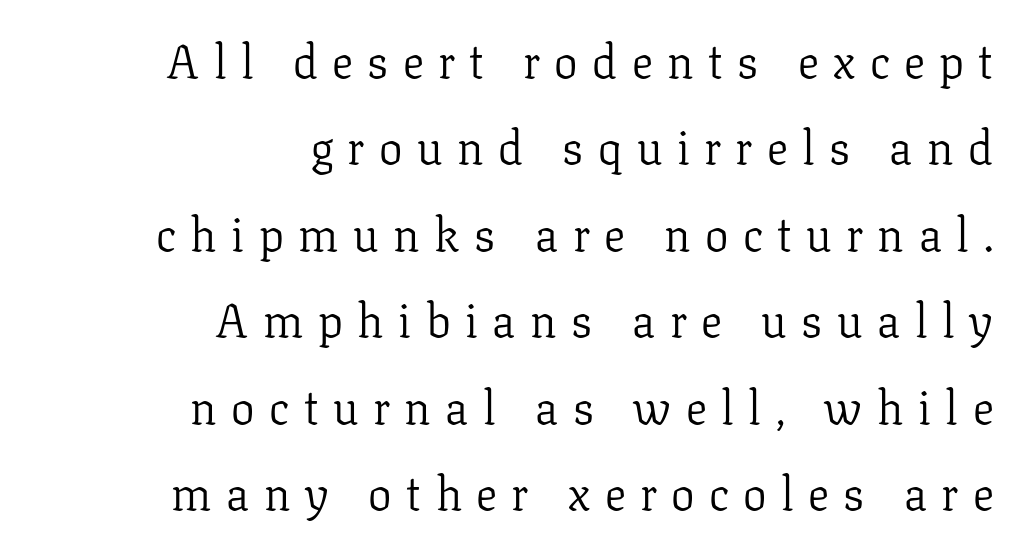
Q: Is the text bold? A: No.
Q: Is the text italic (slanted)? A: No, it is upright.
Q: Is the typeface a serif or a sans-serif typeface? A: Serif.
Q: Is the text underlined? A: No.
Q: How is the paragraph aligned? A: Right-aligned.
Q: Is the spacing between letters normal or unusually wide? A: Unusually wide.
Q: Width (condensed, normal, or wide)? A: Normal.
Q: Stroke contrast? A: Low.
Q: x-height? A: Medium.
Q: Monospaced? A: No.
